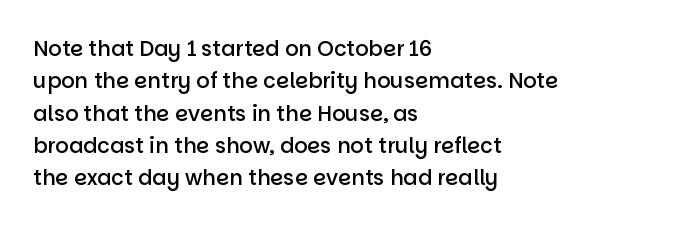
Italic? Not at all — the glyphs are vertical. Visually the block forms a straight wall on the left and a jagged coastline on the right. The horizontal fit of the characters is conventional and even. No word sits above an underline.
